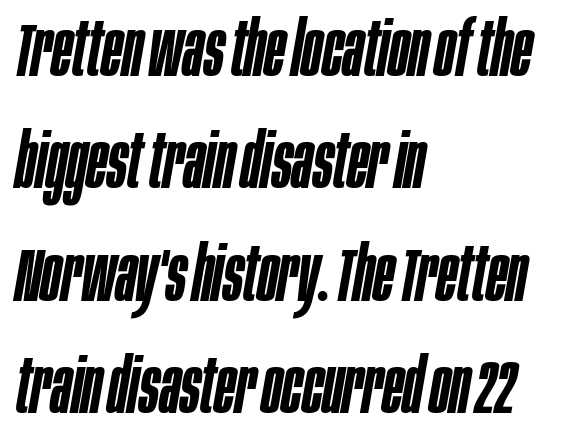
{"italic": "yes", "lean": "right", "slant_degrees": 10, "bold": "semi", "weight": "semibold", "width": "condensed", "stroke_contrast": "low", "x_height": "large", "monospaced": "no", "underline": "no", "align": "left", "line_spacing": "normal", "line_spacing_ratio": 1.5, "letter_spacing": "normal", "letter_spacing_em": 0.0, "glyph_px": 75}
